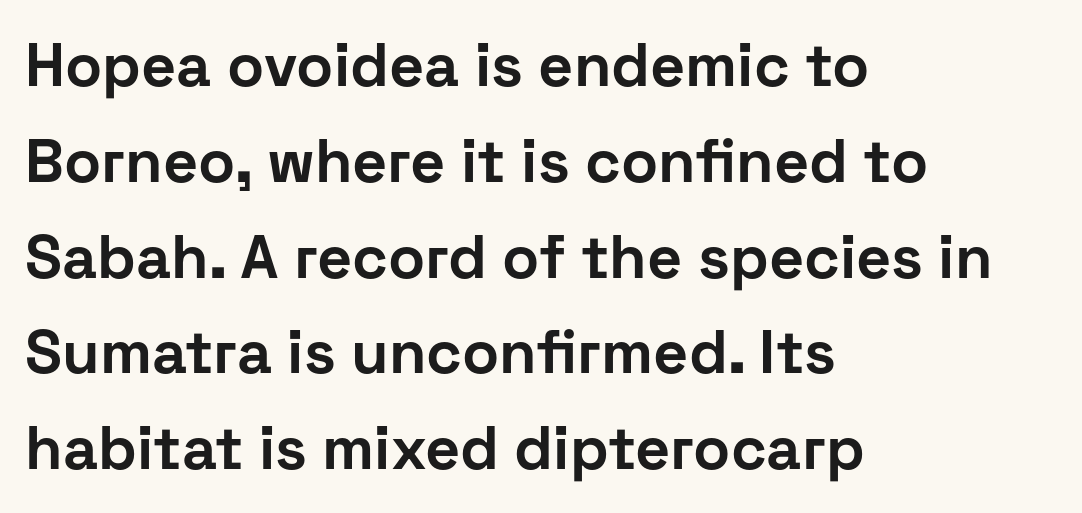
The image shows 61 px bold sans-serif type, upright; set left-aligned, normal line spacing (1.57x), normal letter spacing, not underlined; low stroke contrast and a medium x-height.
